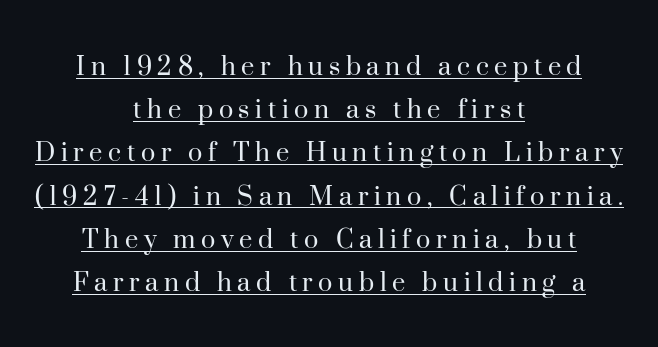
The image shows 30 px regular-weight serif type, upright; set centered, normal line spacing (1.44x), underlined; high stroke contrast and a small x-height.
